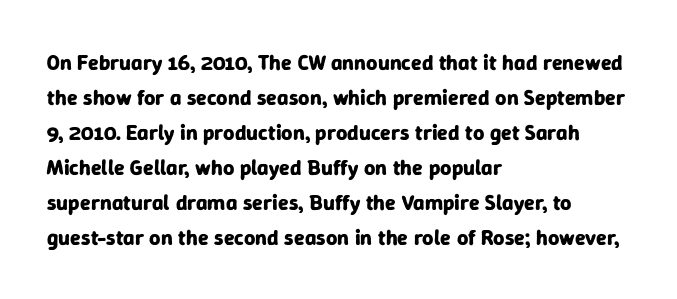
Q: Is the text bold? A: Yes.
Q: Is the text italic (slanted)? A: No, it is upright.
Q: Is the text underlined? A: No.
Q: How is the paragraph aligned? A: Left-aligned.
Q: Is the spacing between letters normal or unusually wide? A: Normal.
Q: Is the spacing between lines tight, normal or loose? A: Normal.
